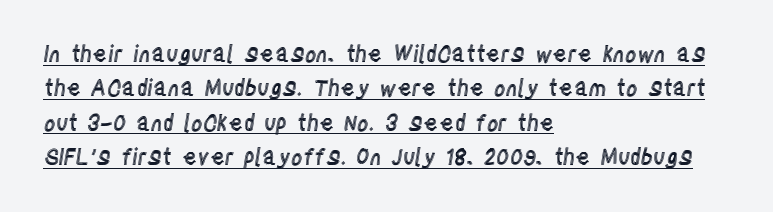
Q: Is the text italic (slanted)? A: Yes.
Q: Is the text underlined? A: Yes.
Q: How is the paragraph aligned? A: Left-aligned.
Q: Is the spacing between letters normal or unusually wide? A: Normal.
Q: Is the spacing between lines tight, normal or loose? A: Normal.
